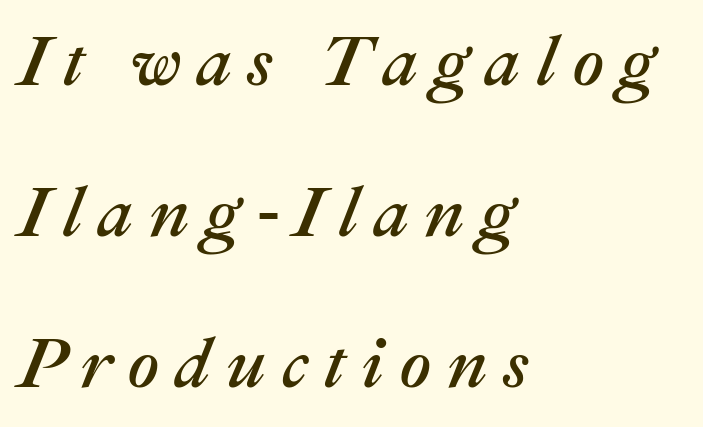
Rows of type keep a wide berth in the vertical direction. Quick note: italic. Note the varied advance widths — an 'i' is clearly narrower than an 'm'. Does the copy run flush right? No — it runs flush left. What stands out about the letter spacing? Its width — letters are far apart.
